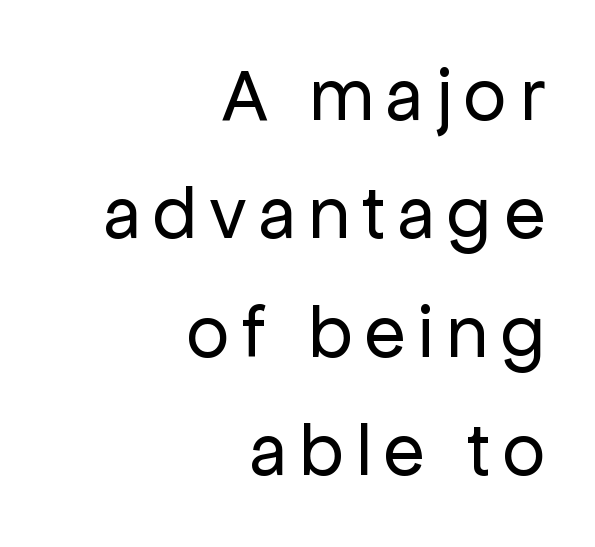
Spacing verdict: proportional, widths tailored to each character. No chunkiness to these letters — they're not bold. No word sits above an underline. Look at the bottom of the vertical strokes: they stop flat, with no serifs. The font's upright variant was chosen for this text. These lines are set flush right with a ragged left edge.
